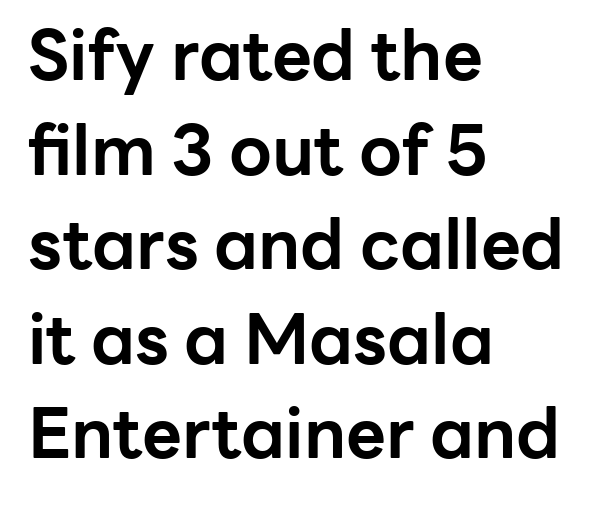
This sample uses an upright cut, with every glyph sitting square on the baseline. Descender tails drop into unmarked territory. The leading is moderate, giving the passage an even texture. The paragraph has a hard left edge and a soft right edge. Nothing sits at the stroke ends, so this counts as sans-serif. The sample has been set heavy, in full bold.
